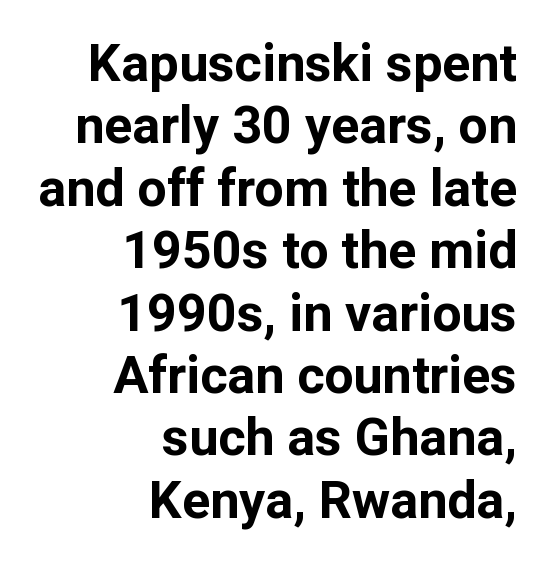
Q: Is the text bold? A: Yes.
Q: Is the text italic (slanted)? A: No, it is upright.
Q: Is the typeface a serif or a sans-serif typeface? A: Sans-serif.
Q: Is the text underlined? A: No.
Q: How is the paragraph aligned? A: Right-aligned.
Q: Is the spacing between letters normal or unusually wide? A: Normal.
Q: Width (condensed, normal, or wide)? A: Normal.
Q: Stroke contrast? A: Low.
Q: x-height? A: Medium.
Q: Monospaced? A: No.
